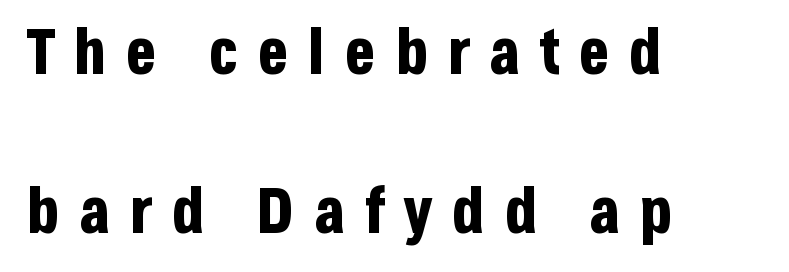
What weight is shown? A full bold with thick strokes. The space directly below the letters is spotless. The passage shown stacks its lines with a broad gap. Here the designer chose a conventional face with non-uniform glyph widths. Does the copy run flush right? No — it runs flush left.
